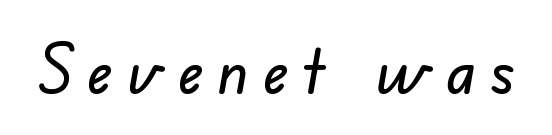
The image shows 68 px sans-serif type; set unusually wide letter spacing (+0.21 em), not underlined; low stroke contrast and a small x-height.
